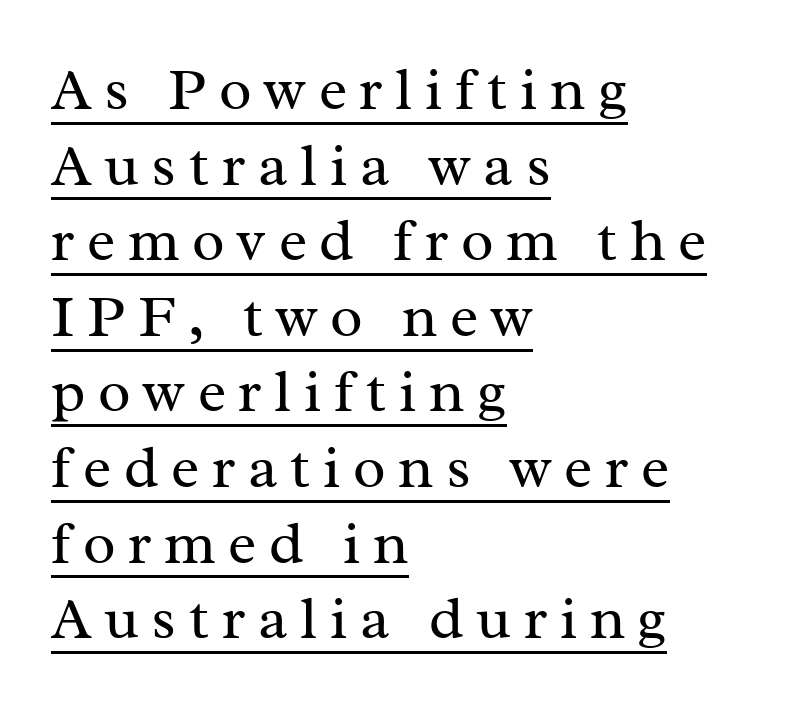
Q: Is the text bold? A: No.
Q: Is the text italic (slanted)? A: No, it is upright.
Q: Is the typeface a serif or a sans-serif typeface? A: Serif.
Q: Is the text underlined? A: Yes.
Q: How is the paragraph aligned? A: Left-aligned.
Q: Is the spacing between letters normal or unusually wide? A: Unusually wide.
Q: Is the spacing between lines tight, normal or loose? A: Normal.
Q: Width (condensed, normal, or wide)? A: Normal.
Q: Stroke contrast? A: Medium.
Q: x-height? A: Medium.
Q: Monospaced? A: No.
